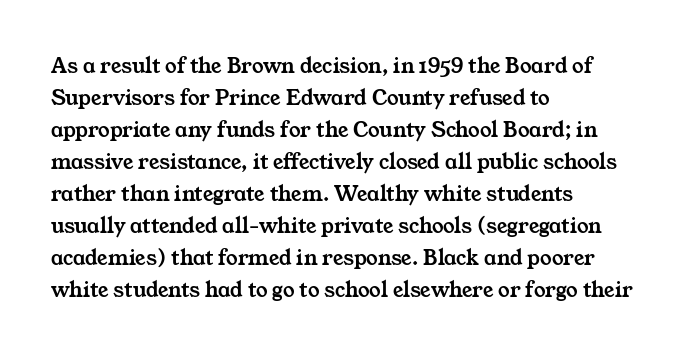
The image shows 23 px text type; set left-aligned, normal line spacing (1.39x), normal letter spacing, not underlined.
